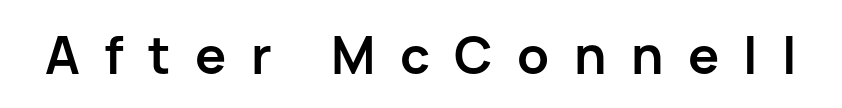
{"serif": "no", "italic": "no", "bold": "yes", "weight": "semibold", "width": "normal", "stroke_contrast": "low", "x_height": "medium", "monospaced": "no", "underline": "no", "letter_spacing": "wide", "letter_spacing_em": 0.47, "glyph_px": 52}
